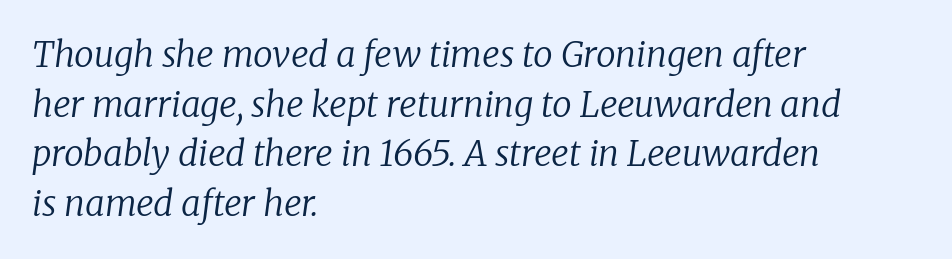
Q: Is the text bold? A: No.
Q: Is the text italic (slanted)? A: Yes, it leans right by about 8 degrees.
Q: Is the typeface a serif or a sans-serif typeface? A: Serif.
Q: Is the text underlined? A: No.
Q: How is the paragraph aligned? A: Left-aligned.
Q: Is the spacing between letters normal or unusually wide? A: Normal.
Q: Is the spacing between lines tight, normal or loose? A: Normal.
Q: Width (condensed, normal, or wide)? A: Normal.
Q: Stroke contrast? A: Low.
Q: x-height? A: Medium.
Q: Monospaced? A: No.
